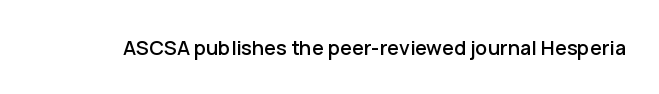
These lines keep a tight, regular rhythm from letter to letter. Unmarked baselines from the first word to the last. Italic: no, the glyphs are upright roman.
